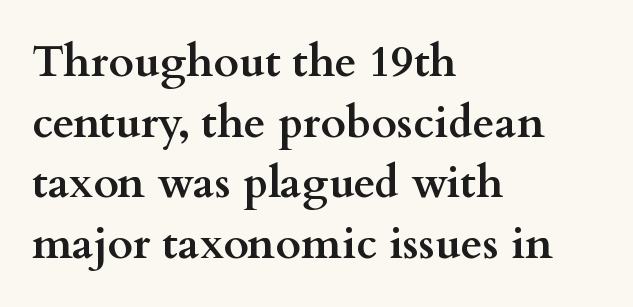
The image shows 44 px semibold, wide serif type, upright; set left-aligned, normal line spacing (1.38x), normal letter spacing, not underlined; medium stroke contrast and a small x-height.
